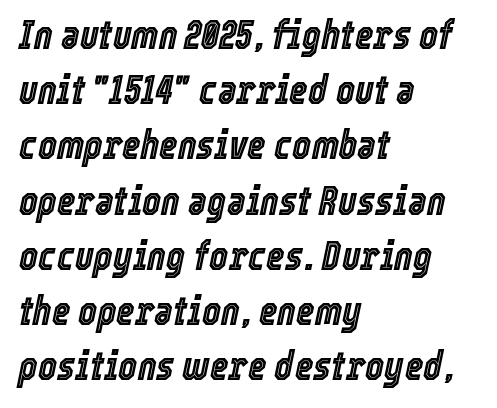
The image shows 40 px condensed type, italic (leaning right); set left-aligned, normal line spacing (1.38x), normal letter spacing, not underlined; a medium x-height.
